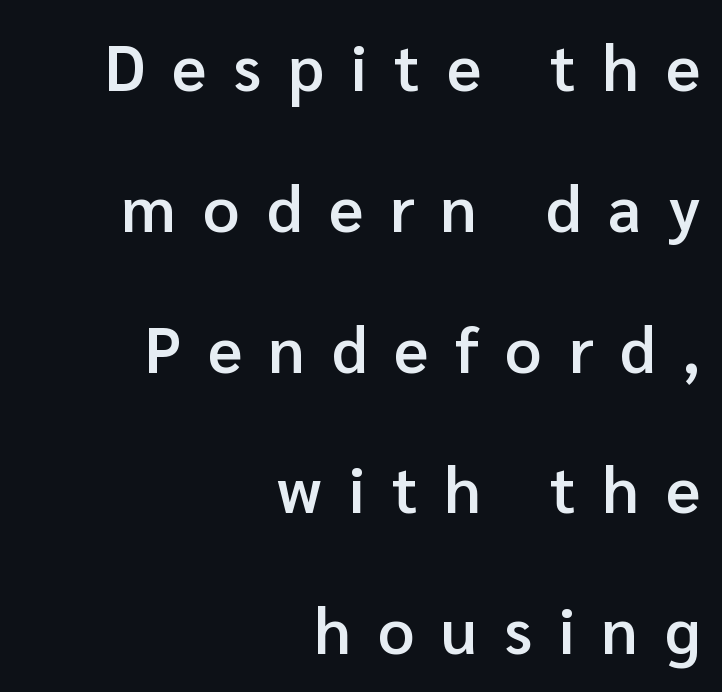
{"serif": "no", "italic": "no", "bold": "semi", "weight": "semibold", "width": "normal", "stroke_contrast": "low", "x_height": "medium", "monospaced": "no", "underline": "no", "align": "right", "line_spacing": "loose", "line_spacing_ratio": 2.2, "letter_spacing": "wide", "letter_spacing_em": 0.42, "glyph_px": 64}
